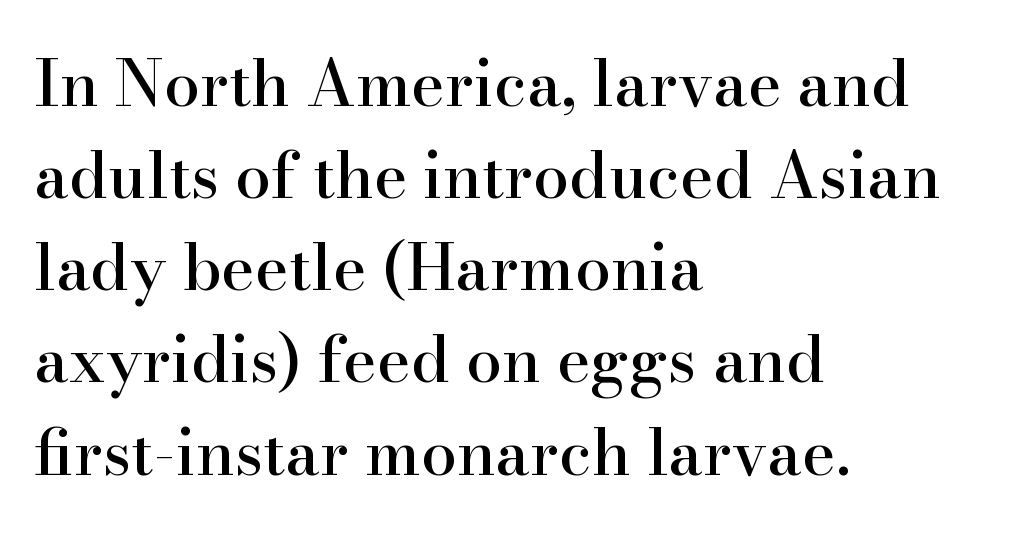
{"serif": "yes", "italic": "no", "width": "normal", "stroke_contrast": "high", "x_height": "small", "monospaced": "no", "underline": "no", "align": "left", "line_spacing": "normal", "line_spacing_ratio": 1.44, "letter_spacing": "normal", "letter_spacing_em": 0.0, "glyph_px": 64}
